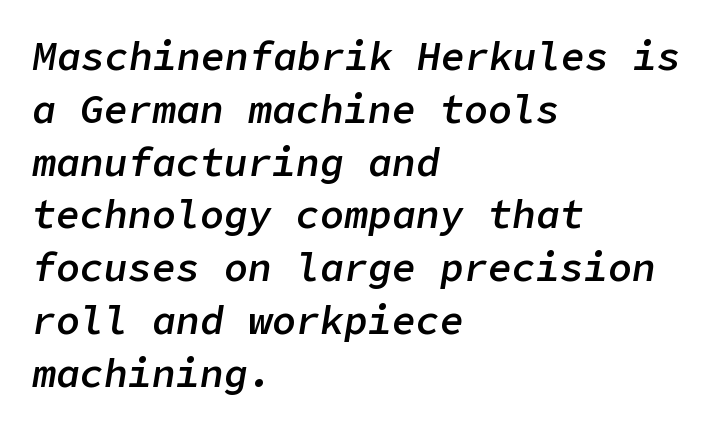
Q: Is the text bold? A: Semi-bold.
Q: Is the text italic (slanted)? A: Yes, it leans right by about 9 degrees.
Q: Is the text underlined? A: No.
Q: How is the paragraph aligned? A: Left-aligned.
Q: Is the spacing between letters normal or unusually wide? A: Normal.
Q: Is the spacing between lines tight, normal or loose? A: Normal.
Q: Width (condensed, normal, or wide)? A: Normal.
Q: Stroke contrast? A: Low.
Q: x-height? A: Medium.
